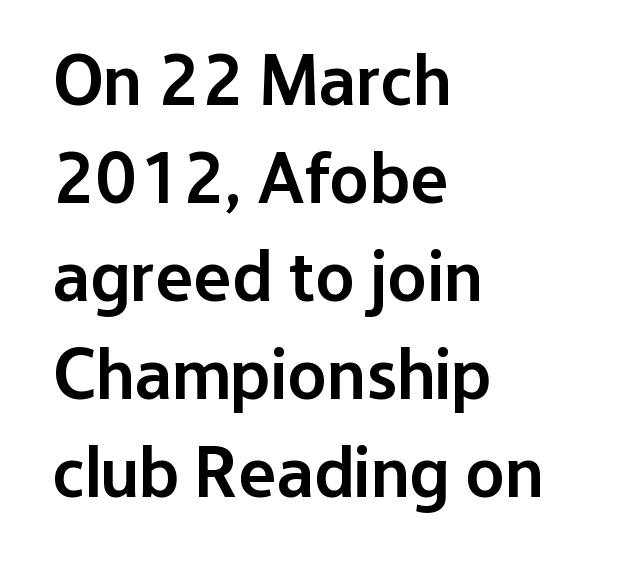
The image shows 72 px semibold sans-serif type, upright; set left-aligned, normal line spacing (1.36x), normal letter spacing, not underlined; low stroke contrast and a medium x-height.
